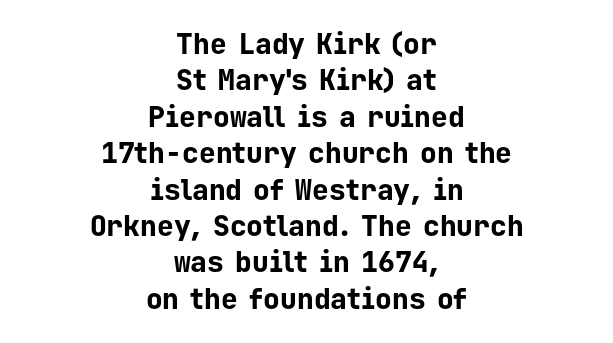
Q: Is the text bold? A: Yes.
Q: Is the text italic (slanted)? A: No, it is upright.
Q: Is the typeface a serif or a sans-serif typeface? A: Sans-serif.
Q: Is the text underlined? A: No.
Q: How is the paragraph aligned? A: Centered.
Q: Is the spacing between letters normal or unusually wide? A: Normal.
Q: Is the spacing between lines tight, normal or loose? A: Normal.
Q: Width (condensed, normal, or wide)? A: Normal.
Q: Stroke contrast? A: Low.
Q: x-height? A: Medium.
Q: Monospaced? A: Yes.
